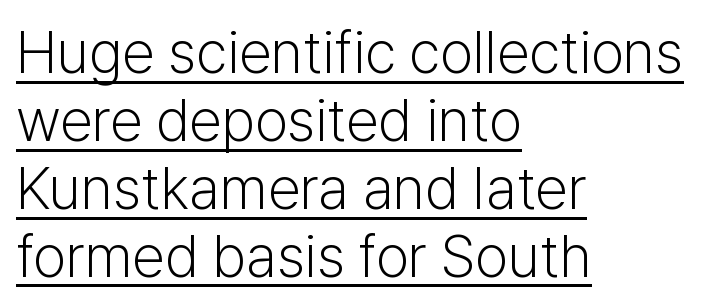
The image shows 59 px light sans-serif type, upright; set left-aligned, tight line spacing (1.15x), normal letter spacing, underlined; low stroke contrast and a medium x-height.
